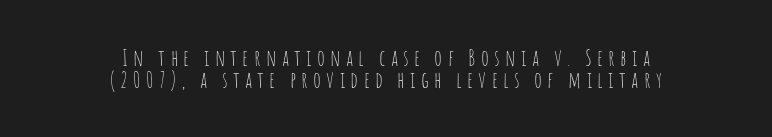
The strokes are not fattened; the text isn't bold. A roman cut, with each character standing at attention. Substantial extra tracking has been applied to these lines. Regarding leading, the lines here are crowded together.
